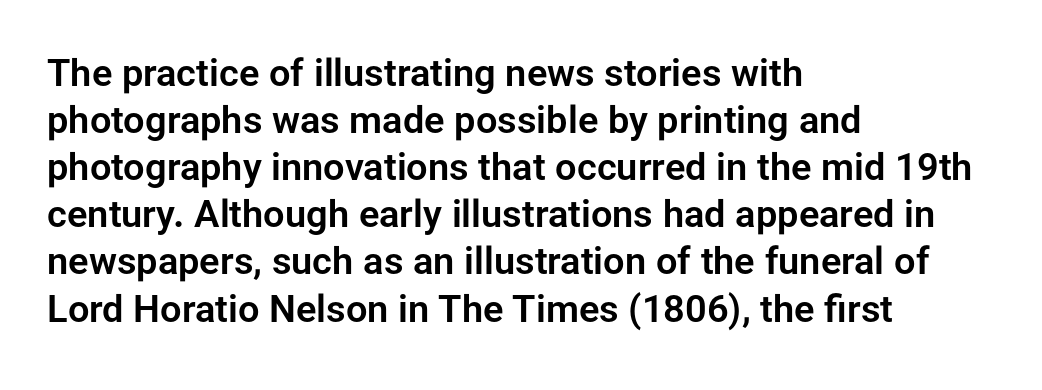
The font family rendered here belongs to the sans-serif group. In terms of posture, this sample is upright. Check the space under the baseline: it is left empty. Varying glyph widths throughout — classic text-font behaviour.
